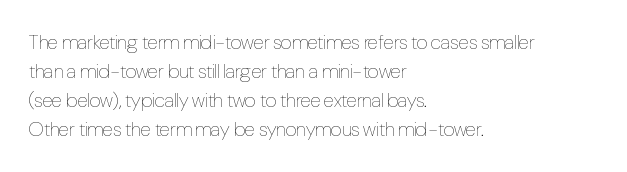
Beneath every word, the page is bare. Stems here are at most as thick as an everyday book face. When letters stand straight like this, we call the style roman or upright. This rendering leaves character spacing at its baseline value. The rendering uses a moderate line-height, typical for paragraphs.
